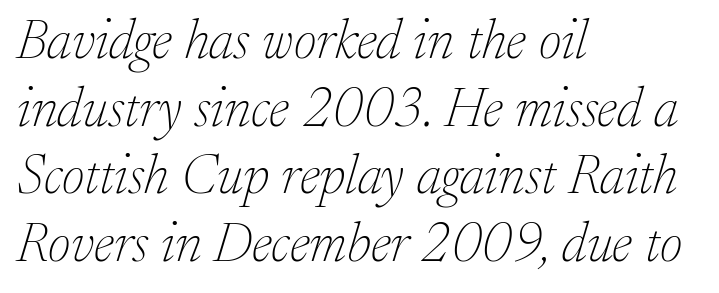
There is no visible air inserted between adjacent glyphs. The face used here is proportionally spaced, like ordinary book or web type. The weight tops out at a normal text grade. These lines stack with their left ends in a neat column. To sum up the face: it has serifs.
